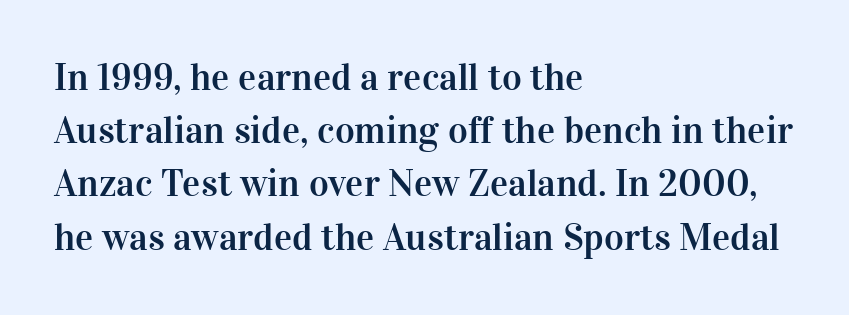
Characters remain perfectly vertical along every line. The lines in this sample share a left origin and differ only in where they stop. The typeface chosen for these lines features serifs. Whoever set this chose a conventional vertical rhythm. Looks like regular typesetting: each glyph gets only the width it needs.
